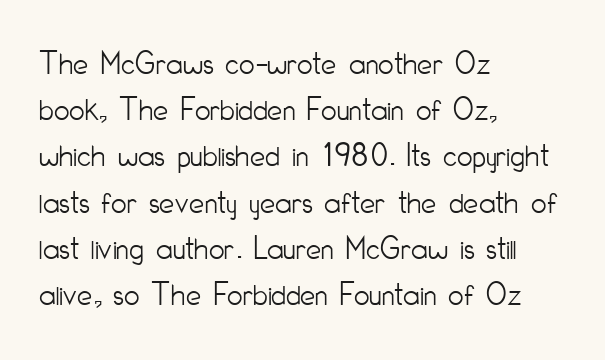
{"serif": "no", "italic": "no", "bold": "no", "weight": "light", "width": "condensed", "stroke_contrast": "low", "x_height": "small", "monospaced": "no", "underline": "no", "align": "left", "line_spacing": "normal", "line_spacing_ratio": 1.36, "letter_spacing": "normal", "letter_spacing_em": 0.0, "glyph_px": 34}
